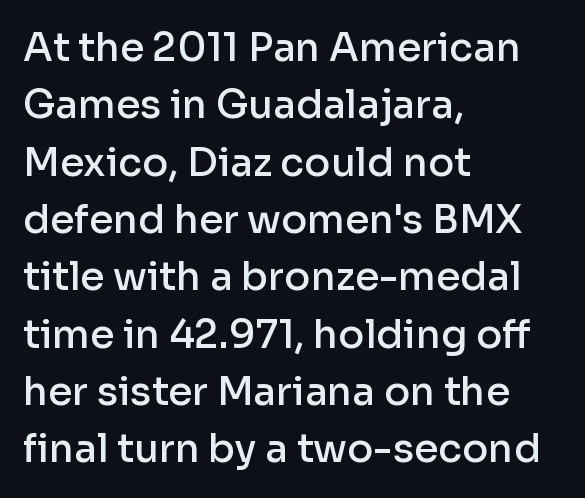
{"serif": "no", "italic": "no", "bold": "semi", "weight": "semibold", "width": "normal", "stroke_contrast": "low", "x_height": "medium", "monospaced": "no", "underline": "no", "align": "left", "line_spacing": "normal", "line_spacing_ratio": 1.47, "letter_spacing": "normal", "letter_spacing_em": 0.0, "glyph_px": 39}
